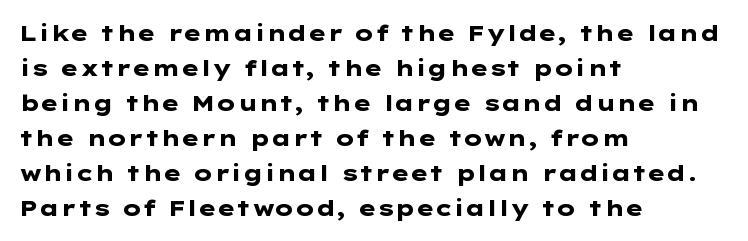
Q: Is the text bold? A: Yes.
Q: Is the text italic (slanted)? A: No, it is upright.
Q: Is the text underlined? A: No.
Q: How is the paragraph aligned? A: Left-aligned.
Q: Is the spacing between letters normal or unusually wide? A: Normal.
Q: Is the spacing between lines tight, normal or loose? A: Normal.
